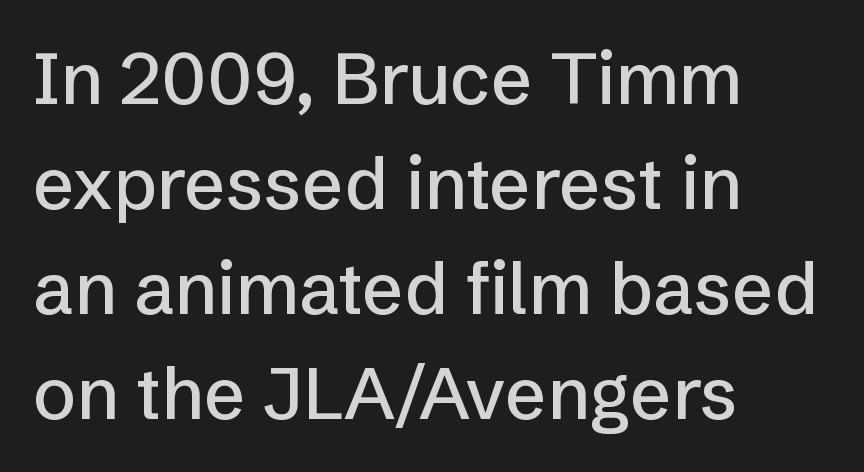
Q: Is the text italic (slanted)? A: No, it is upright.
Q: Is the typeface a serif or a sans-serif typeface? A: Sans-serif.
Q: Is the text underlined? A: No.
Q: How is the paragraph aligned? A: Left-aligned.
Q: Is the spacing between letters normal or unusually wide? A: Normal.
Q: Is the spacing between lines tight, normal or loose? A: Normal.
Q: Width (condensed, normal, or wide)? A: Normal.
Q: Stroke contrast? A: Low.
Q: x-height? A: Medium.
Q: Monospaced? A: No.
